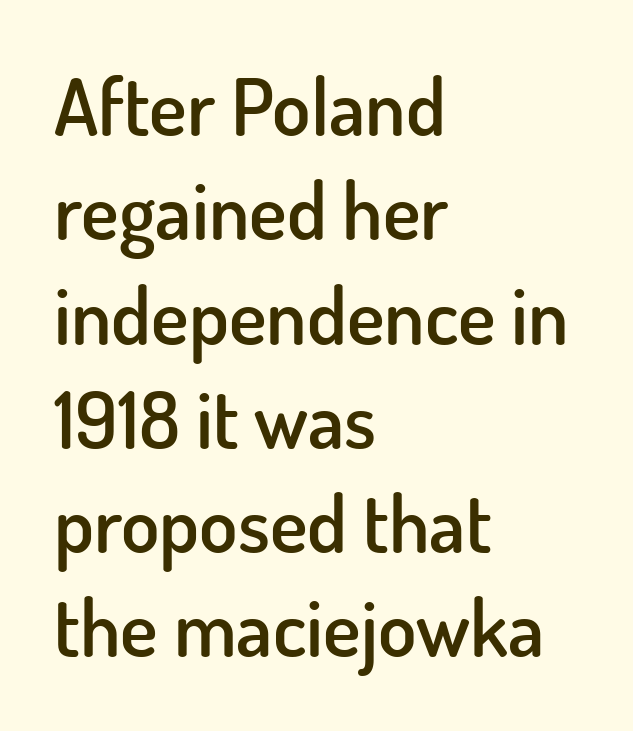
{"serif": "no", "italic": "no", "bold": "semi", "weight": "semibold", "width": "normal", "stroke_contrast": "low", "x_height": "small", "monospaced": "no", "underline": "no", "align": "left", "line_spacing": "normal", "line_spacing_ratio": 1.32, "letter_spacing": "normal", "letter_spacing_em": 0.0, "glyph_px": 79}
